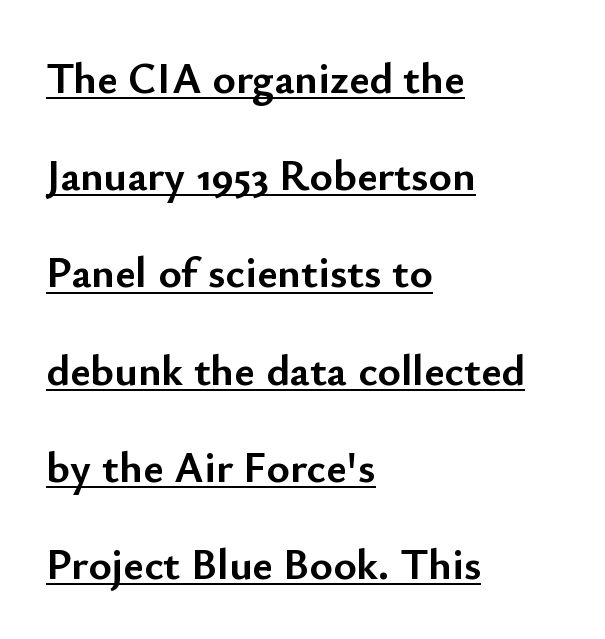
Q: Is the text bold? A: Yes.
Q: Is the text italic (slanted)? A: No, it is upright.
Q: Is the typeface a serif or a sans-serif typeface? A: Sans-serif.
Q: Is the text underlined? A: Yes.
Q: How is the paragraph aligned? A: Left-aligned.
Q: Is the spacing between letters normal or unusually wide? A: Normal.
Q: Is the spacing between lines tight, normal or loose? A: Loose.
Q: Width (condensed, normal, or wide)? A: Normal.
Q: Stroke contrast? A: Low.
Q: x-height? A: Small.
Q: Monospaced? A: No.
